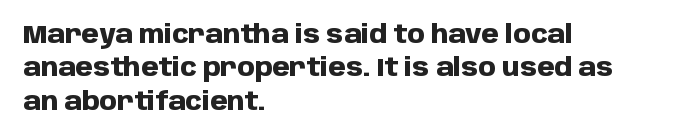
Notice how the passage keeps a crisp vertical edge on the left only. Ordinary non-slanted type is in use. This sample uses plain, unmodified letter spacing. Strong, thick strokes mark this as bold type. Normally led — the rows are evenly, conventionally spaced.
